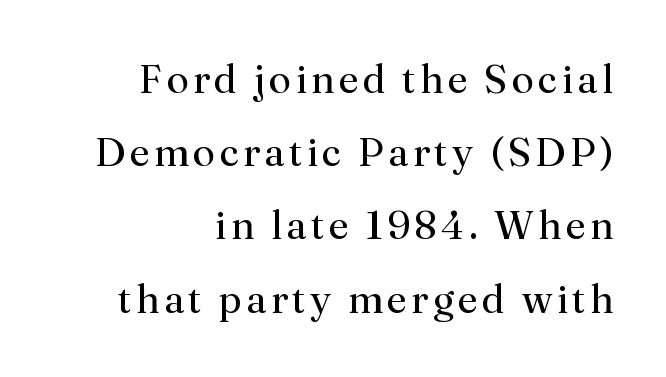
{"serif": "yes", "italic": "no", "bold": "no", "weight": "regular", "width": "normal", "stroke_contrast": "medium", "x_height": "small", "monospaced": "no", "underline": "no", "align": "right", "line_spacing_ratio": 1.83, "glyph_px": 40}
